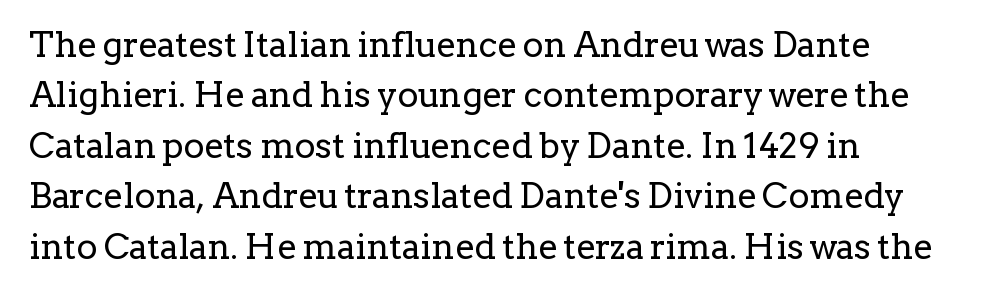
This sample uses an upright cut, with every glyph sitting square on the baseline. Casual observation: everything's shoved over to the left. This sample uses a serif face. Compared with typical body copy, the letter spacing here is the same.
